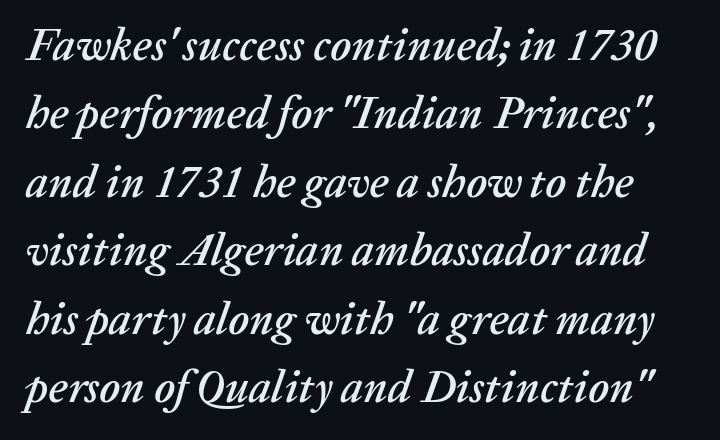
{"italic": "yes", "lean": "right", "slant_degrees": 20, "width": "normal", "stroke_contrast": "low", "x_height": "medium", "monospaced": "no", "underline": "no", "line_spacing": "normal", "line_spacing_ratio": 1.52, "letter_spacing": "normal", "letter_spacing_em": 0.0, "glyph_px": 45}
